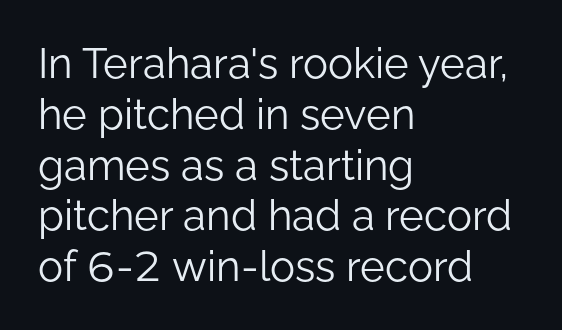
The image shows 42 px light sans-serif type, upright; set left-aligned, line spacing 1.21x, normal letter spacing, not underlined; low stroke contrast and a medium x-height.
